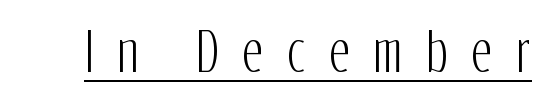
Compared with typical body copy, the letter spacing here is much looser. The specimen reads as upright at a glance. The lettering is marked with a stroke running underneath it. Is this a fixed-width face? No — the glyphs have proportional, varying widths.
